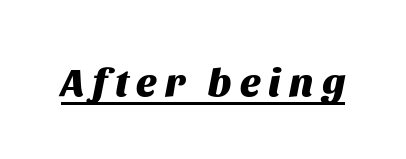
Q: Is the text bold? A: Yes.
Q: Is the text italic (slanted)? A: Yes, it leans right by about 11 degrees.
Q: Is the text underlined? A: Yes.
Q: Is the spacing between letters normal or unusually wide? A: Unusually wide.
Q: Width (condensed, normal, or wide)? A: Normal.
Q: Stroke contrast? A: Medium.
Q: x-height? A: Large.
Q: Monospaced? A: No.
